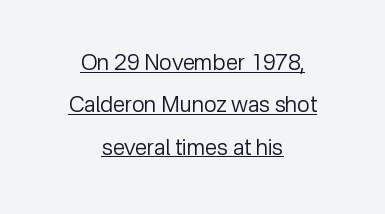
Q: Is the text bold? A: No.
Q: Is the text italic (slanted)? A: No, it is upright.
Q: Is the text underlined? A: Yes.
Q: How is the paragraph aligned? A: Centered.
Q: Is the spacing between letters normal or unusually wide? A: Normal.
Q: Is the spacing between lines tight, normal or loose? A: Loose.
